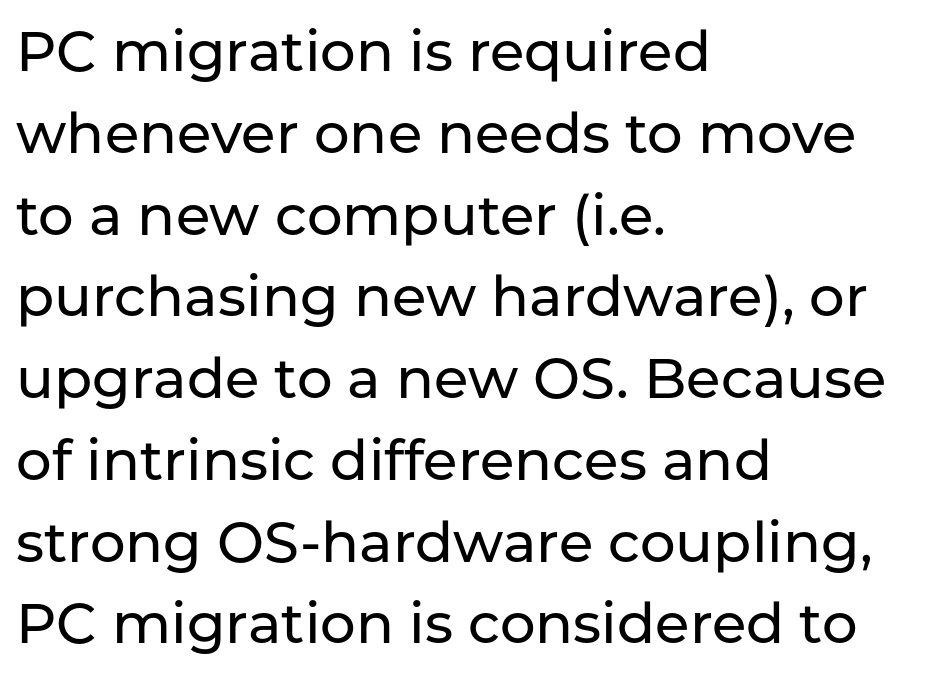
The type family on display is of the sans-serif kind. Italic: no, the glyphs are upright roman. Every row of glyphs begins at an identical x-position on the left. This rendering leaves character spacing at its baseline value.
